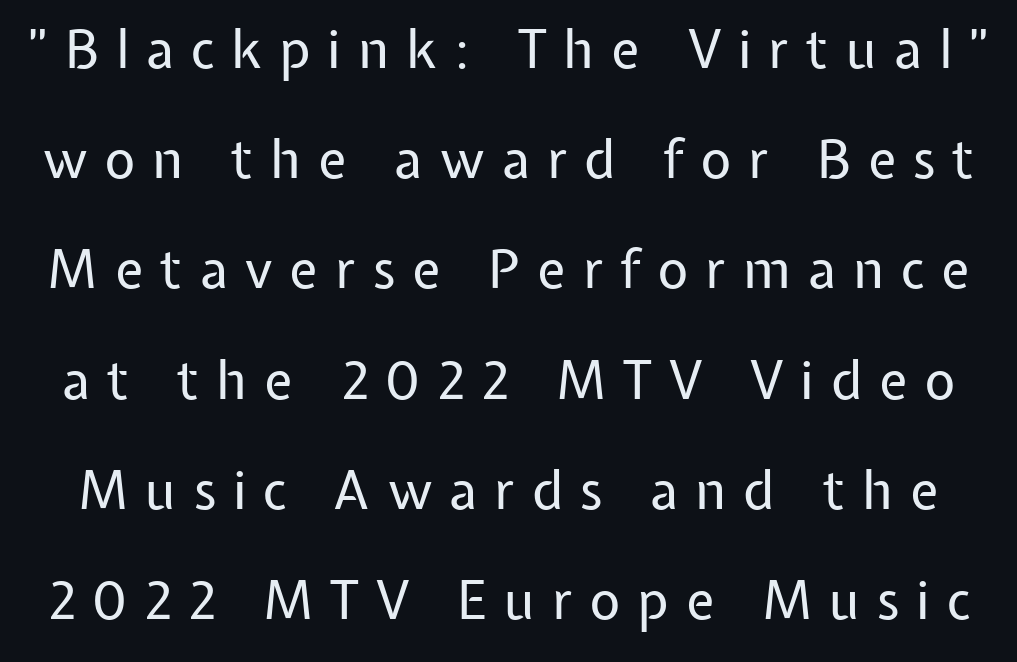
Q: Is the text bold? A: No.
Q: Is the text italic (slanted)? A: No, it is upright.
Q: Is the typeface a serif or a sans-serif typeface? A: Sans-serif.
Q: Is the text underlined? A: No.
Q: Is the spacing between letters normal or unusually wide? A: Unusually wide.
Q: Is the spacing between lines tight, normal or loose? A: Loose.
Q: Width (condensed, normal, or wide)? A: Normal.
Q: Stroke contrast? A: Low.
Q: x-height? A: Medium.
Q: Monospaced? A: No.
